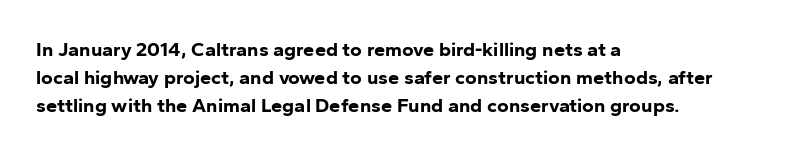
The image shows 20 px bold type, upright; set left-aligned, normal line spacing (1.39x), normal letter spacing, not underlined.
